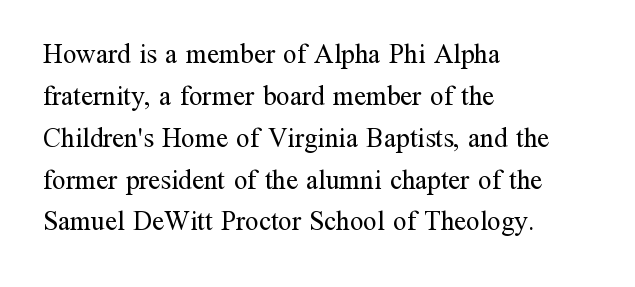
{"italic": "no", "bold": "no", "underline": "no", "align": "left", "line_spacing": "normal", "line_spacing_ratio": 1.55, "letter_spacing": "normal", "letter_spacing_em": 0.0, "glyph_px": 27}
